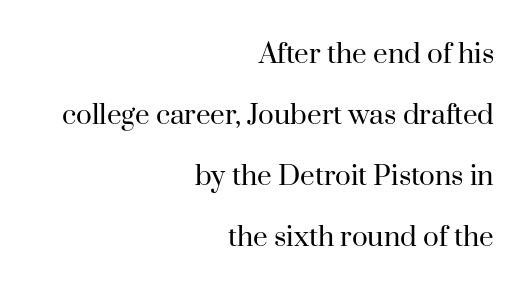
{"italic": "no", "bold": "no", "underline": "no", "align": "right", "line_spacing": "loose", "line_spacing_ratio": 2.35, "letter_spacing": "normal", "letter_spacing_em": 0.0, "glyph_px": 26}
